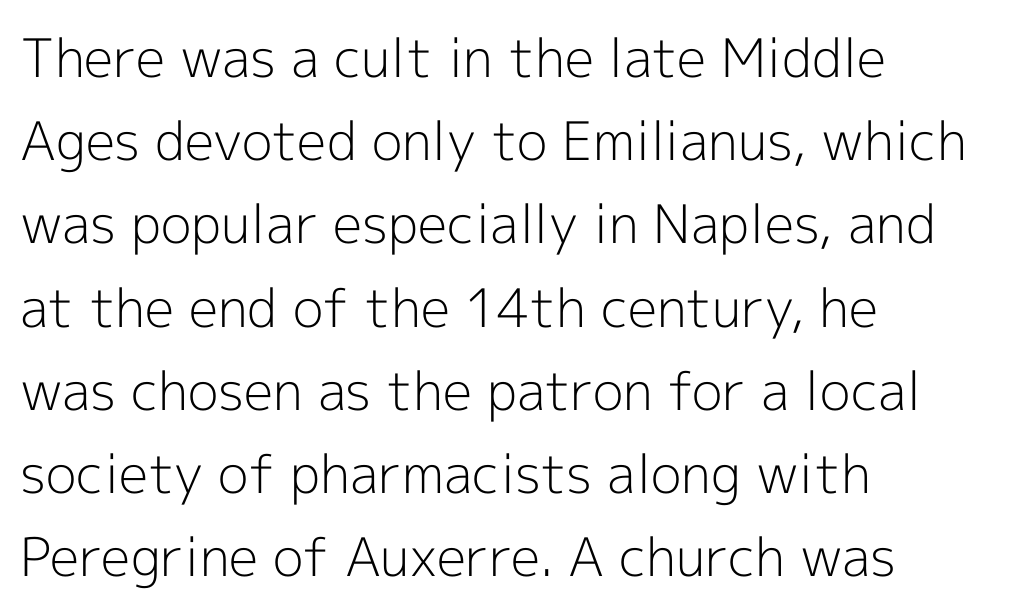
The image shows 53 px light sans-serif type, upright; set left-aligned, normal line spacing (1.57x), normal letter spacing, not underlined; a medium x-height.
